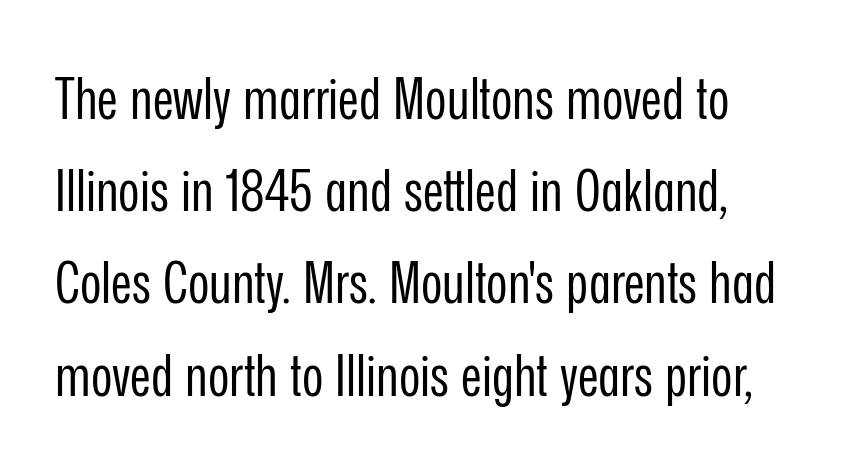
The image shows 58 px regular-weight, condensed sans-serif type, upright; set left-aligned, normal line spacing (1.59x), normal letter spacing, not underlined; low stroke contrast and a medium x-height.
